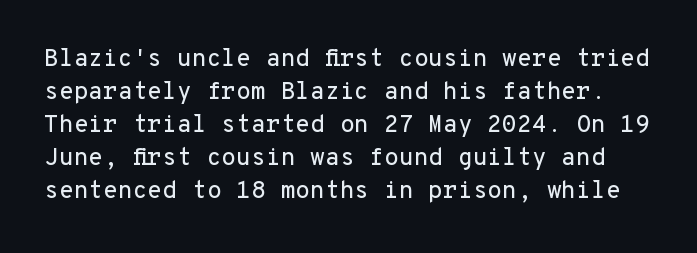
Q: Is the text italic (slanted)? A: No, it is upright.
Q: Is the text underlined? A: No.
Q: Is the spacing between letters normal or unusually wide? A: Normal.
Q: Is the spacing between lines tight, normal or loose? A: Normal.
